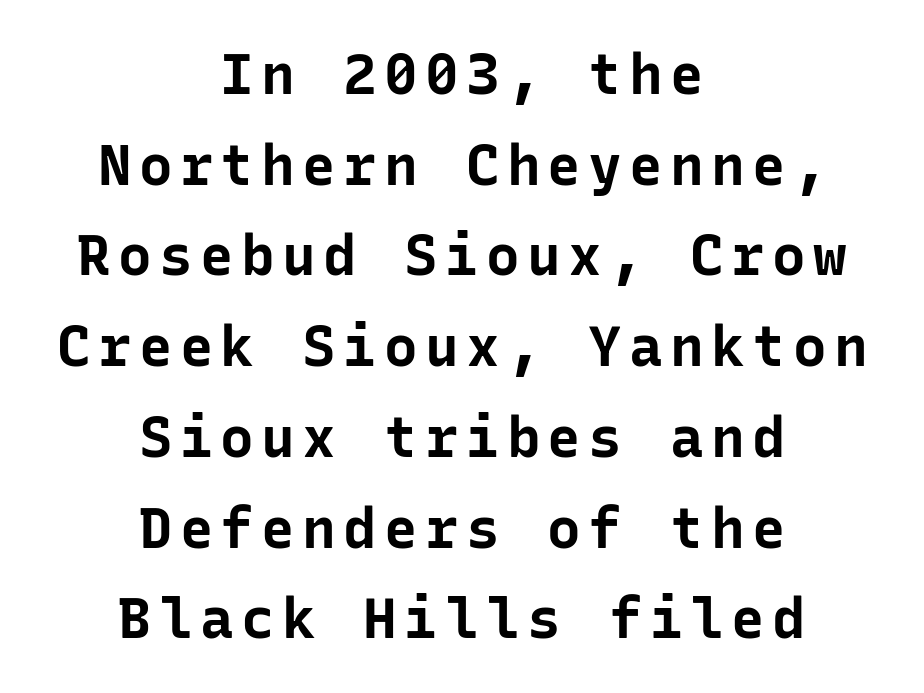
Classification — sans serif. Evenly set lines give the paragraph a standard silhouette. Horizontally, the lines are justified to the midpoint only. Looks like terminal output: every glyph gets an equal slot. The strokes are fattened all the way to bold. Each row of text sits above clean, open space.
